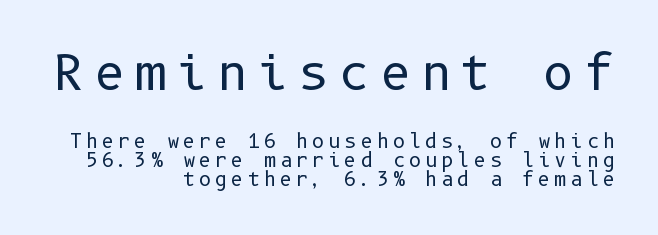
The image shows 48 px regular-weight sans-serif type, upright; set right-aligned, tight line spacing (1.0x), unusually wide letter spacing (+0.2 em), not underlined; the first (top) block is 2.53x larger; low stroke contrast and a medium x-height.
